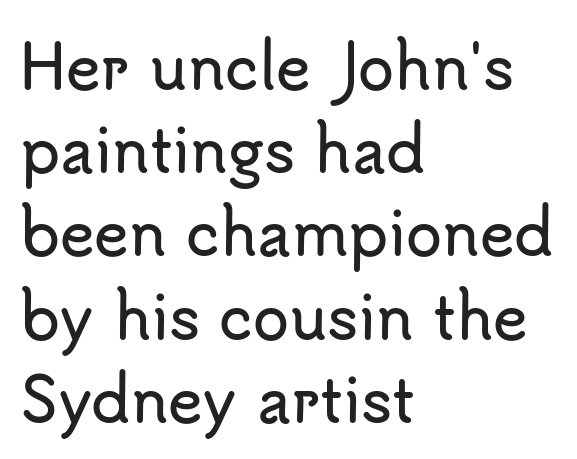
Q: Is the text italic (slanted)? A: No, it is upright.
Q: Is the typeface a serif or a sans-serif typeface? A: Sans-serif.
Q: Is the text underlined? A: No.
Q: How is the paragraph aligned? A: Left-aligned.
Q: Is the spacing between letters normal or unusually wide? A: Normal.
Q: Is the spacing between lines tight, normal or loose? A: Normal.
Q: Width (condensed, normal, or wide)? A: Normal.
Q: Stroke contrast? A: Low.
Q: x-height? A: Small.
Q: Monospaced? A: No.
